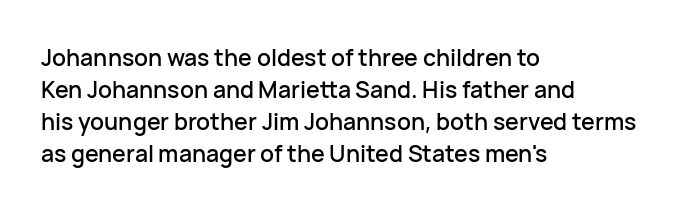
Q: Is the text italic (slanted)? A: No, it is upright.
Q: Is the text underlined? A: No.
Q: How is the paragraph aligned? A: Left-aligned.
Q: Is the spacing between letters normal or unusually wide? A: Normal.
Q: Is the spacing between lines tight, normal or loose? A: Normal.
